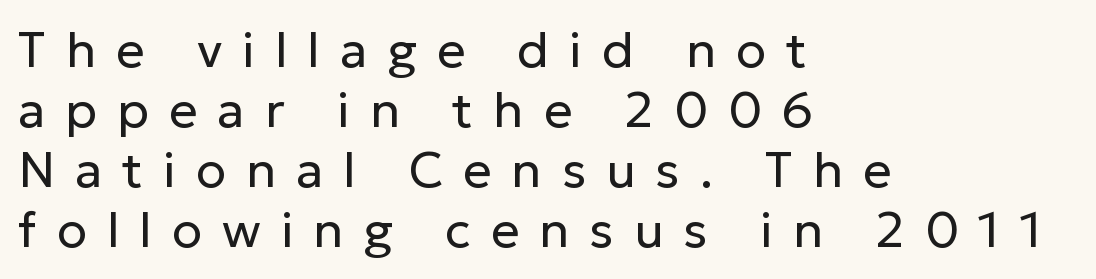
Stroke terminals: plain, sans-serif. Weight class: somewhere from thin through regular. Honestly, there is no underline to notice here at all. Tracking here is generous; glyphs stand well apart from one another.
